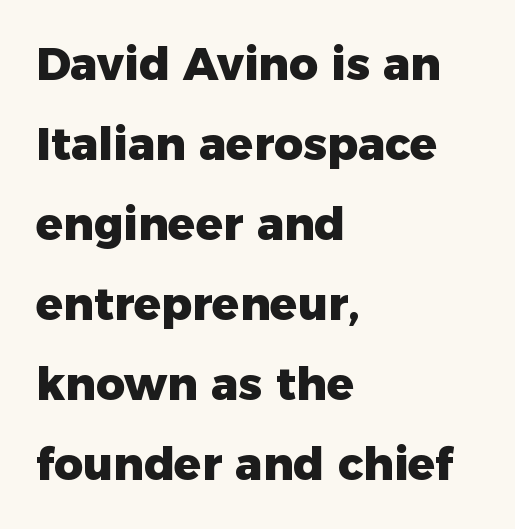
Q: Is the text bold? A: Yes.
Q: Is the text italic (slanted)? A: No, it is upright.
Q: Is the typeface a serif or a sans-serif typeface? A: Sans-serif.
Q: Is the text underlined? A: No.
Q: How is the paragraph aligned? A: Left-aligned.
Q: Is the spacing between letters normal or unusually wide? A: Normal.
Q: Width (condensed, normal, or wide)? A: Normal.
Q: Stroke contrast? A: Low.
Q: x-height? A: Medium.
Q: Monospaced? A: No.
